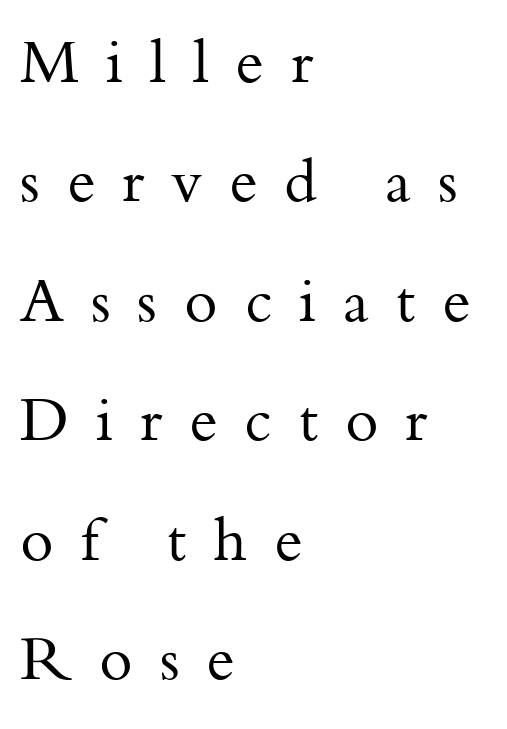
Q: Is the text bold? A: No.
Q: Is the text italic (slanted)? A: No, it is upright.
Q: Is the typeface a serif or a sans-serif typeface? A: Serif.
Q: Is the text underlined? A: No.
Q: How is the paragraph aligned? A: Left-aligned.
Q: Is the spacing between letters normal or unusually wide? A: Unusually wide.
Q: Is the spacing between lines tight, normal or loose? A: Loose.
Q: Width (condensed, normal, or wide)? A: Normal.
Q: Stroke contrast? A: Medium.
Q: x-height? A: Small.
Q: Monospaced? A: No.
